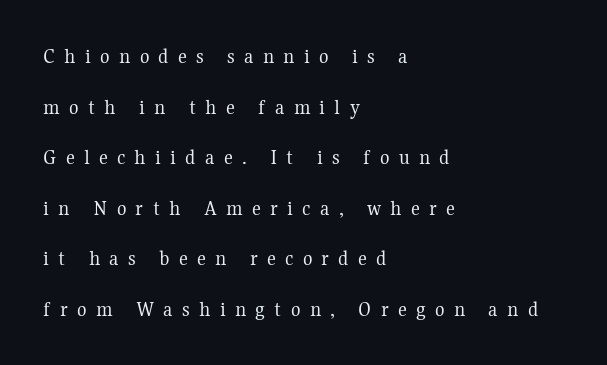
The image shows 22 px text type, upright; set left-aligned, loose line spacing (2.3x), unusually wide letter spacing (+0.42 em), not underlined.
